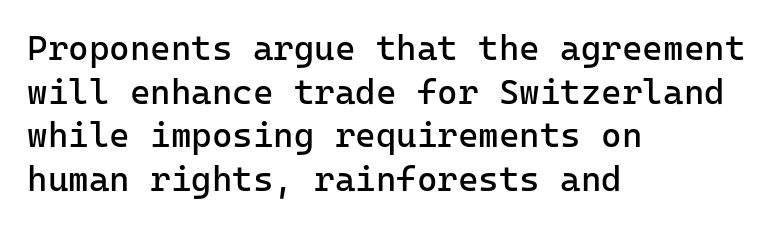
The image shows 35 px regular-weight sans-serif type, upright, monospaced; set left-aligned, normal line spacing (1.25x), normal letter spacing, not underlined; low stroke contrast and a medium x-height.
